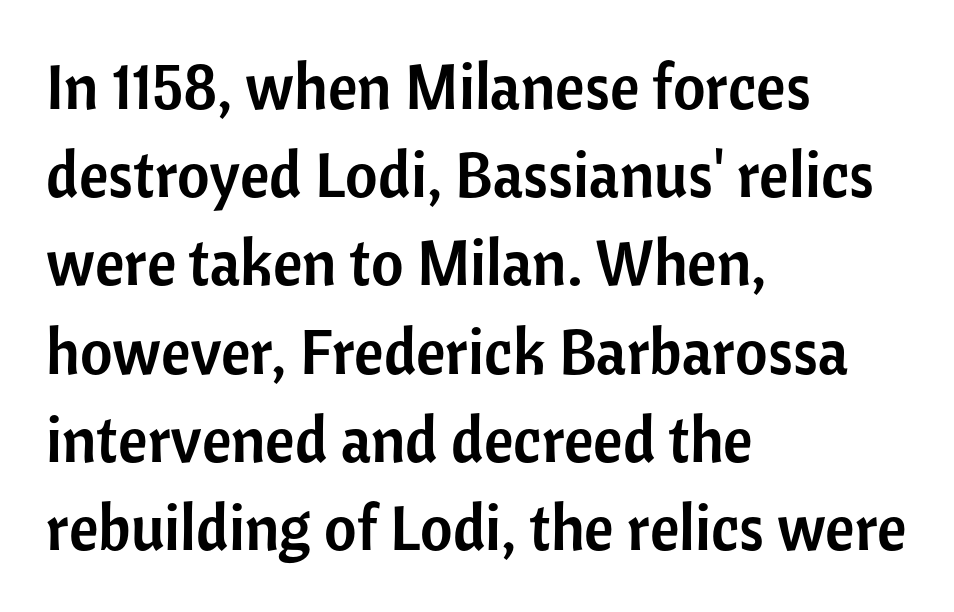
{"serif": "no", "italic": "no", "width": "normal", "stroke_contrast": "low", "x_height": "medium", "monospaced": "no", "underline": "no", "align": "left", "line_spacing": "normal", "line_spacing_ratio": 1.4, "letter_spacing": "normal", "letter_spacing_em": 0.0, "glyph_px": 63}
